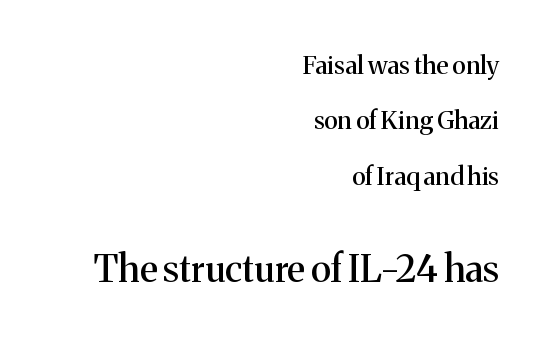
The rendering uses natural spacing where letterforms have individual widths. The rendering uses a large line-height, opening up the rows. This sample uses an upright cut, with every glyph sitting square on the baseline. Only glyphs here, with clear space below each row.
